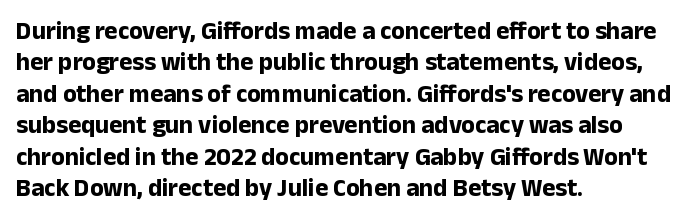
Q: Is the text bold? A: Yes.
Q: Is the text italic (slanted)? A: No, it is upright.
Q: Is the text underlined? A: No.
Q: How is the paragraph aligned? A: Left-aligned.
Q: Is the spacing between letters normal or unusually wide? A: Normal.
Q: Is the spacing between lines tight, normal or loose? A: Normal.
